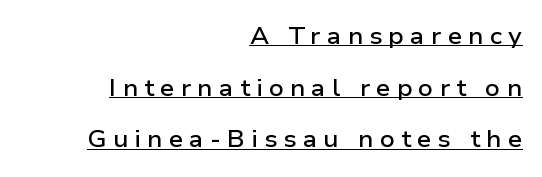
{"italic": "no", "bold": "semi", "underline": "yes", "align": "right", "line_spacing": "loose", "line_spacing_ratio": 2.24, "letter_spacing": "wide", "letter_spacing_em": 0.27, "glyph_px": 23}
